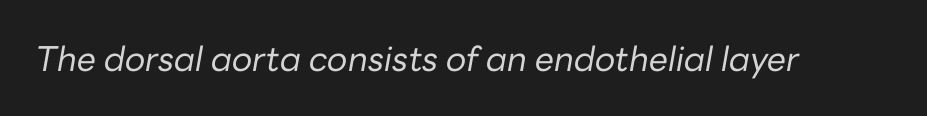
Q: Is the text bold? A: No.
Q: Is the text italic (slanted)? A: Yes, it leans right by about 10 degrees.
Q: Is the text underlined? A: No.
Q: Is the spacing between letters normal or unusually wide? A: Normal.
Q: Width (condensed, normal, or wide)? A: Normal.
Q: Stroke contrast? A: Low.
Q: x-height? A: Medium.
Q: Monospaced? A: No.
